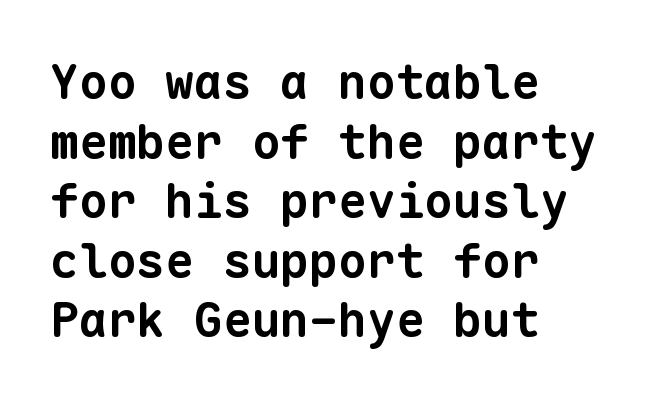
The image shows 48 px bold sans-serif type, monospaced; set left-aligned, line spacing 1.24x, normal letter spacing, not underlined; low stroke contrast and a medium x-height.
